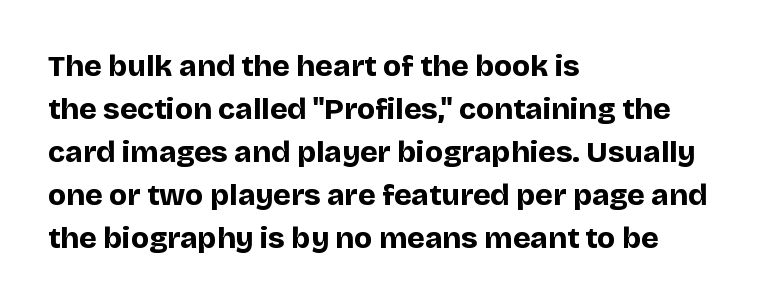
Q: Is the text bold? A: Yes.
Q: Is the text italic (slanted)? A: No, it is upright.
Q: Is the typeface a serif or a sans-serif typeface? A: Sans-serif.
Q: Is the text underlined? A: No.
Q: How is the paragraph aligned? A: Left-aligned.
Q: Is the spacing between letters normal or unusually wide? A: Normal.
Q: Is the spacing between lines tight, normal or loose? A: Normal.
Q: Width (condensed, normal, or wide)? A: Normal.
Q: Stroke contrast? A: Low.
Q: x-height? A: Large.
Q: Monospaced? A: No.
